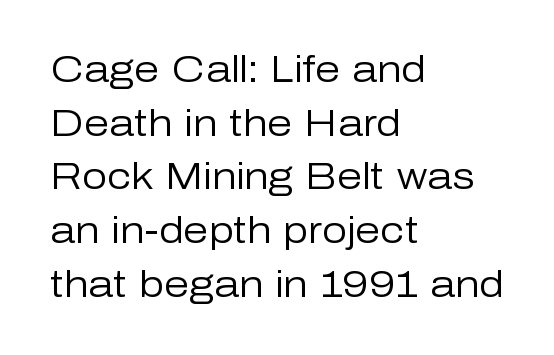
The image shows 36 px regular-weight sans-serif type, upright; set left-aligned, normal line spacing (1.49x), normal letter spacing, not underlined; low stroke contrast and a medium x-height.
